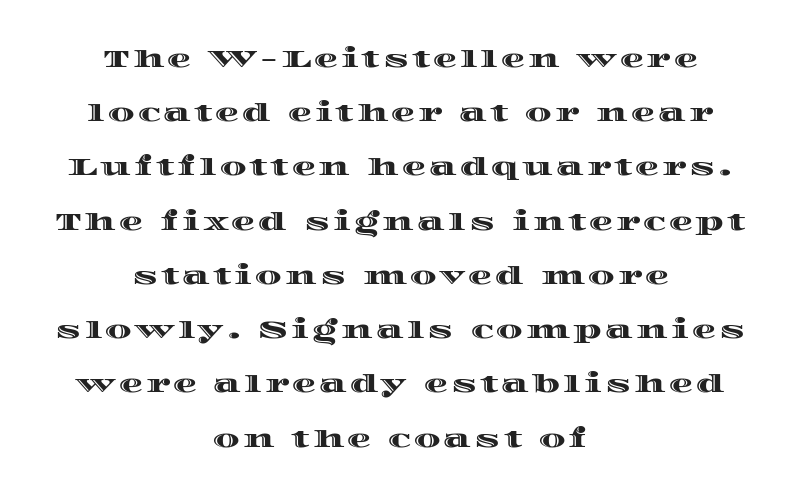
Honestly, the rows look like they've been pulled way apart. Each line is balanced around a shared central axis. Anything drawn beneath the words? Only blank space. The letters stand straight up with perfectly vertical stems.
